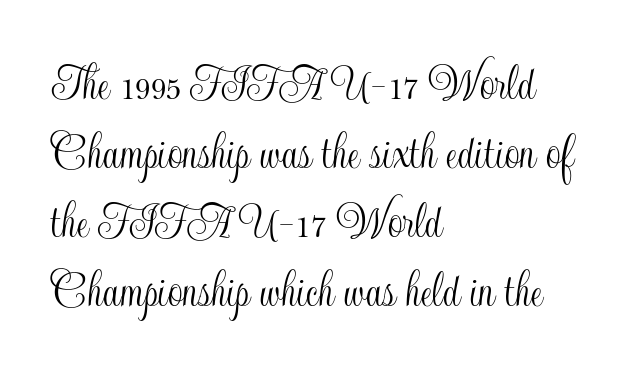
The image shows 53 px condensed type; set left-aligned, normal line spacing (1.3x), normal letter spacing, not underlined; a small x-height.
